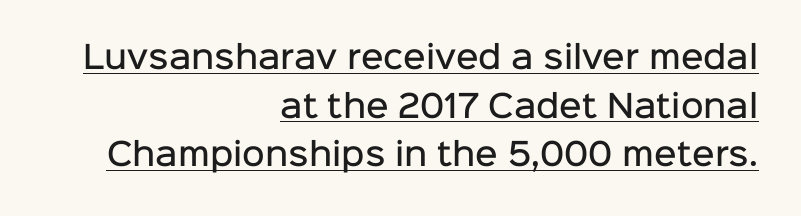
Q: Is the text bold? A: Semi-bold.
Q: Is the text italic (slanted)? A: No, it is upright.
Q: Is the typeface a serif or a sans-serif typeface? A: Sans-serif.
Q: Is the text underlined? A: Yes.
Q: How is the paragraph aligned? A: Right-aligned.
Q: Is the spacing between letters normal or unusually wide? A: Normal.
Q: Is the spacing between lines tight, normal or loose? A: Normal.
Q: Width (condensed, normal, or wide)? A: Normal.
Q: Stroke contrast? A: Low.
Q: x-height? A: Medium.
Q: Monospaced? A: No.
